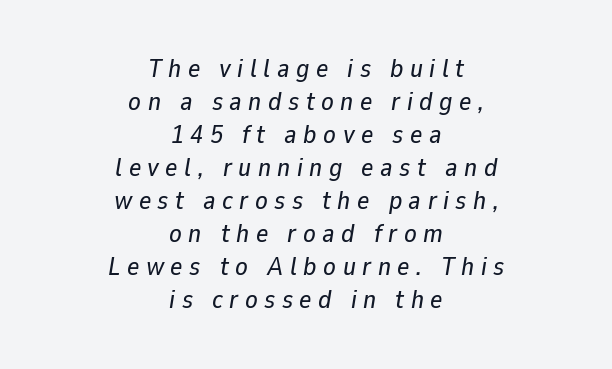
When letters slant like this, we call the style italic. The gaps between neighbouring characters are conspicuously large. One glance says typical: line gaps are just what's usual. These lines are centered, leaving both edges ragged. Descenders hang freely into open space.
